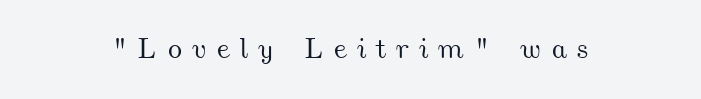
{"width": "wide", "stroke_contrast": "medium", "x_height": "small", "monospaced": "no", "underline": "no", "align": "center", "letter_spacing": "wide", "letter_spacing_em": 0.33, "glyph_px": 29}
